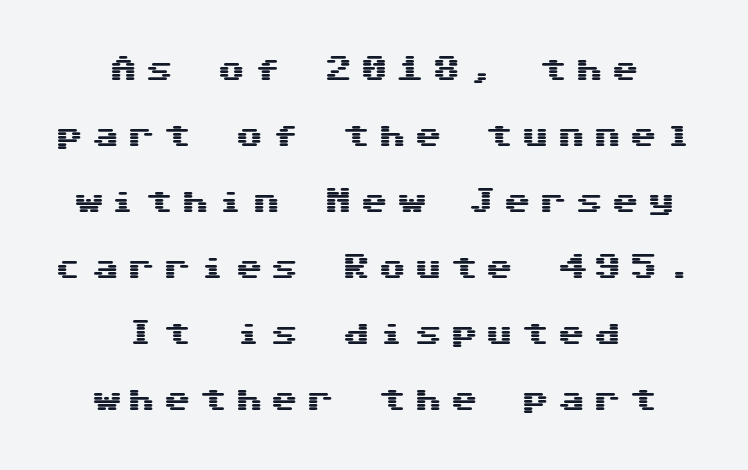
{"serif": "no", "italic": "no", "width": "wide", "stroke_contrast": "medium", "x_height": "medium", "monospaced": "yes", "underline": "no", "align": "center", "line_spacing": "loose", "line_spacing_ratio": 2.36, "letter_spacing": "wide", "letter_spacing_em": 0.28, "glyph_px": 28}
